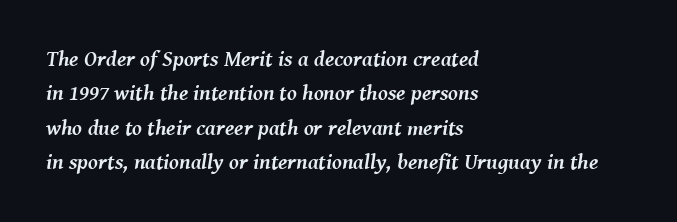
Q: Is the text bold? A: Yes.
Q: Is the text italic (slanted)? A: Yes, it leans right by about 8 degrees.
Q: Is the text underlined? A: No.
Q: How is the paragraph aligned? A: Left-aligned.
Q: Is the spacing between letters normal or unusually wide? A: Normal.
Q: Is the spacing between lines tight, normal or loose? A: Normal.
